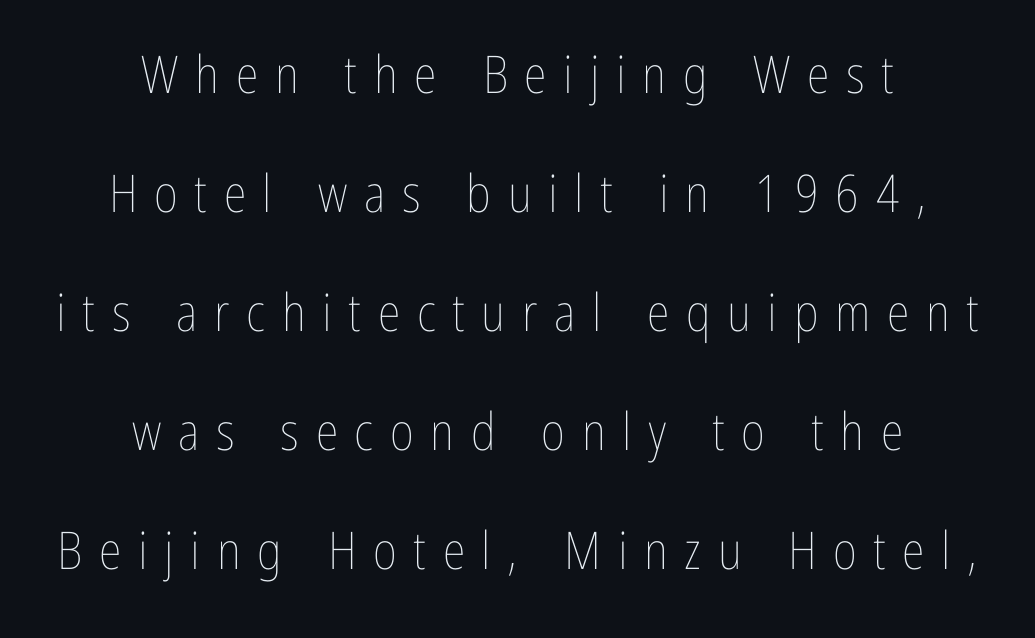
Q: Is the text bold? A: No.
Q: Is the text italic (slanted)? A: No, it is upright.
Q: Is the text underlined? A: No.
Q: How is the paragraph aligned? A: Centered.
Q: Is the spacing between letters normal or unusually wide? A: Unusually wide.
Q: Is the spacing between lines tight, normal or loose? A: Loose.
Q: Width (condensed, normal, or wide)? A: Condensed.
Q: Stroke contrast? A: Low.
Q: x-height? A: Medium.
Q: Monospaced? A: No.
